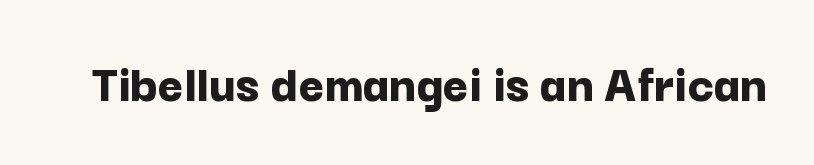
{"serif": "no", "italic": "no", "bold": "yes", "weight": "bold", "width": "normal", "stroke_contrast": "low", "x_height": "medium", "monospaced": "no", "underline": "no", "letter_spacing": "normal", "letter_spacing_em": 0.0, "glyph_px": 55}
